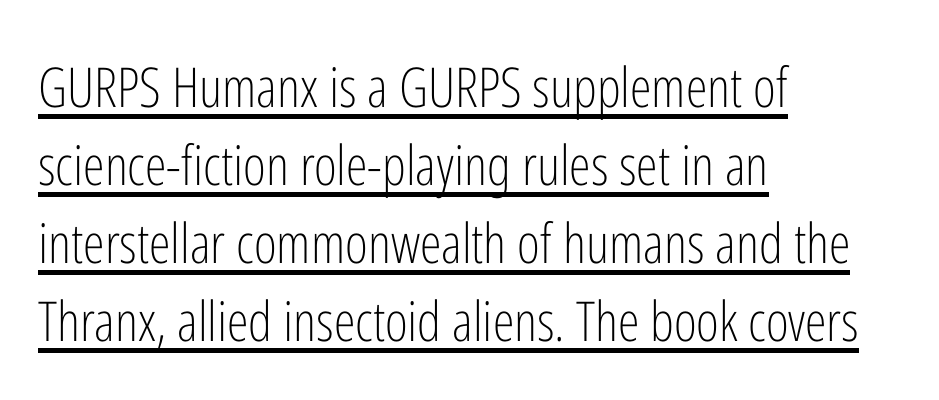
The image shows 55 px light, condensed sans-serif type, upright; set left-aligned, normal line spacing (1.42x), normal letter spacing, underlined; low stroke contrast and a medium x-height.
